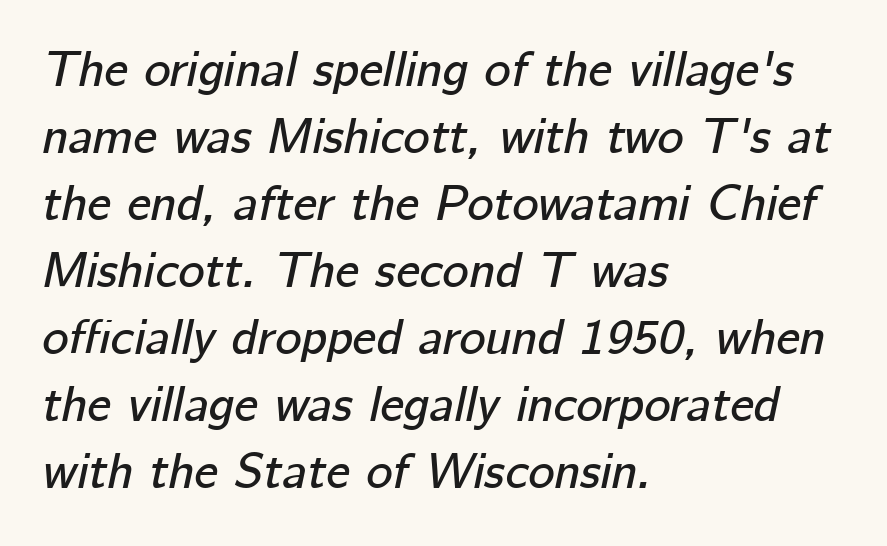
{"italic": "yes", "lean": "right", "slant_degrees": 12, "width": "normal", "stroke_contrast": "low", "x_height": "medium", "monospaced": "no", "underline": "no", "align": "left", "line_spacing": "normal", "line_spacing_ratio": 1.34, "letter_spacing": "normal", "letter_spacing_em": 0.0, "glyph_px": 50}
